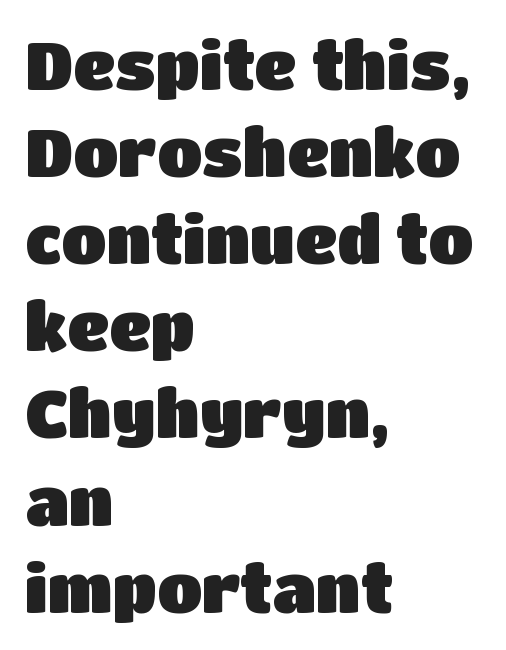
A typesetter would label this face a sans. Every stem runs plumb, perpendicular to the baseline. The space beneath each line is pristine and unruled. Is there much room between lines? A standard amount, neither cramped nor airy. Glyph-to-glyph distance matches everyday printed text. The rag falls on the right side of this text block.
